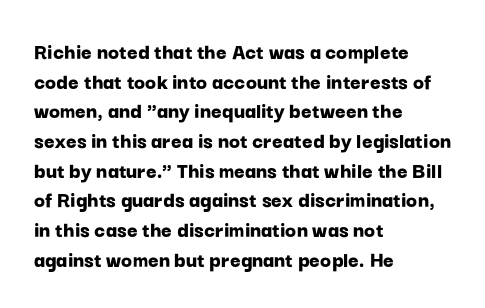
The image shows 23 px bold type, upright; set left-aligned, normal line spacing (1.29x), normal letter spacing, not underlined.
